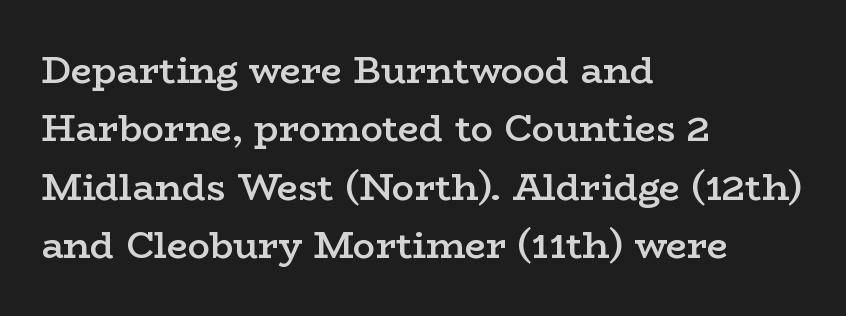
Here the designer chose a conventional face with non-uniform glyph widths. Typographically, this falls in the serif category. In terms of letterspacing, this is plain default setting. The rendering uses a moderate line-height, typical for paragraphs. Every stem runs plumb, perpendicular to the baseline. Weight: semibold (demi).
